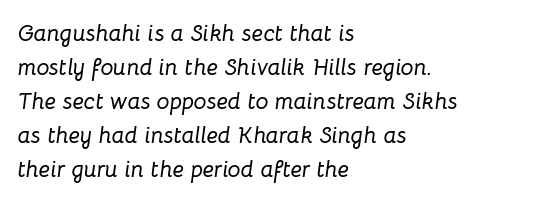
Q: Is the text italic (slanted)? A: Yes, it leans right by about 8 degrees.
Q: Is the text underlined? A: No.
Q: How is the paragraph aligned? A: Left-aligned.
Q: Is the spacing between letters normal or unusually wide? A: Normal.
Q: Is the spacing between lines tight, normal or loose? A: Normal.
